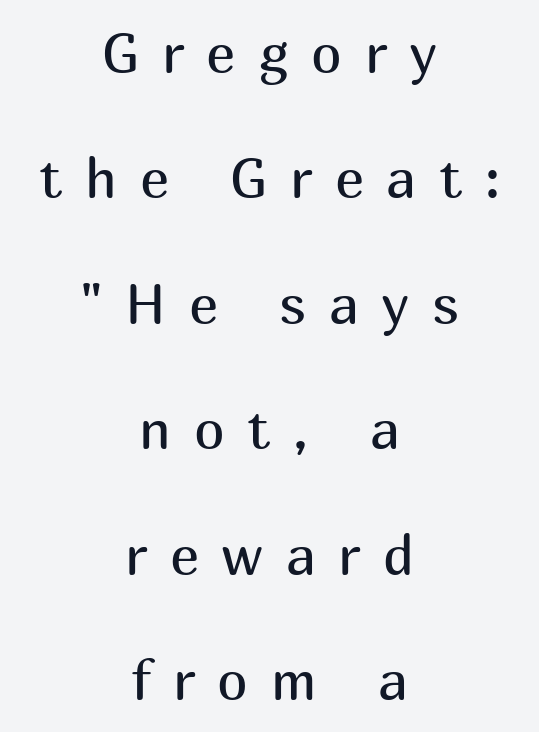
Centered paragraph, ragged on both sides. The passage shown is not bold in any degree. Lines of text with bare space underneath. Look at the tracking — it's clearly loosened, letters drifting apart.
